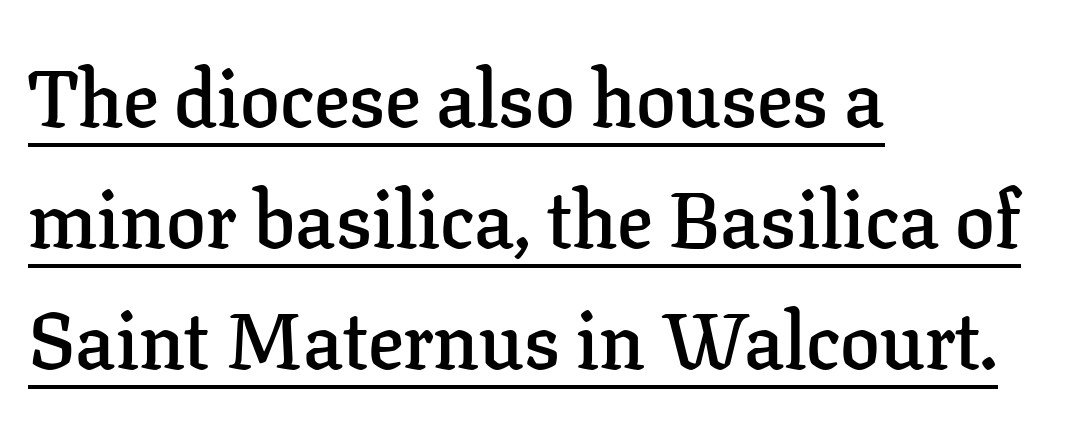
Q: Is the text bold? A: Semi-bold.
Q: Is the text italic (slanted)? A: No, it is upright.
Q: Is the typeface a serif or a sans-serif typeface? A: Serif.
Q: Is the text underlined? A: Yes.
Q: How is the paragraph aligned? A: Left-aligned.
Q: Is the spacing between letters normal or unusually wide? A: Normal.
Q: Is the spacing between lines tight, normal or loose? A: Normal.
Q: Width (condensed, normal, or wide)? A: Normal.
Q: Stroke contrast? A: Low.
Q: x-height? A: Medium.
Q: Monospaced? A: No.
